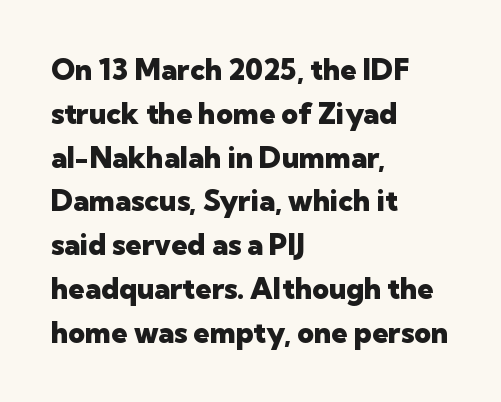
Q: Is the text bold? A: Yes.
Q: Is the text italic (slanted)? A: No, it is upright.
Q: Is the typeface a serif or a sans-serif typeface? A: Sans-serif.
Q: Is the text underlined? A: No.
Q: How is the paragraph aligned? A: Left-aligned.
Q: Is the spacing between letters normal or unusually wide? A: Normal.
Q: Is the spacing between lines tight, normal or loose? A: Normal.
Q: Width (condensed, normal, or wide)? A: Normal.
Q: Stroke contrast? A: Low.
Q: x-height? A: Medium.
Q: Monospaced? A: No.
